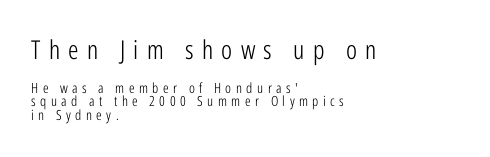
Q: Is the text bold? A: No.
Q: Is the text italic (slanted)? A: No, it is upright.
Q: Is the text underlined? A: No.
Q: How is the paragraph aligned? A: Left-aligned.
Q: Is the spacing between letters normal or unusually wide? A: Unusually wide.
Q: Is the spacing between lines tight, normal or loose? A: Tight.
Q: Which block of text is set in a larger size, the first (top) or the second (bottom)? A: The first (top) one.
